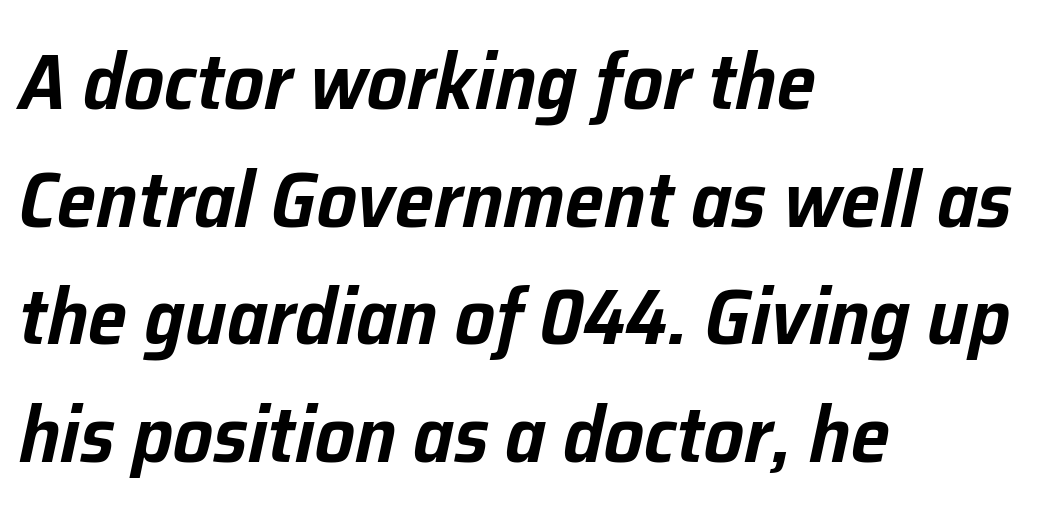
Layout note: lines flush left. Looking at the ascenders, they clearly lean. Compared with typical paragraphs, the rows here are spaced about the same. This sample uses plain, unmodified letter spacing. The string is rendered with underlining switched off.
